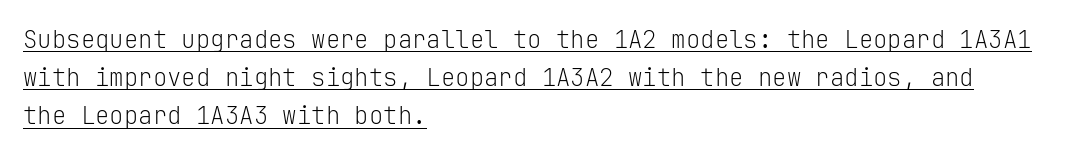
The lettering stays uniformly vertical, giving the passage a roman look. The passage shown is underscored from start to finish. Regarding leading, the lines here are spaced in the standard way. Short note: letters normally spaced. No extra ink here — the face is not bold. Notice how the passage keeps a crisp vertical edge on the left only.
